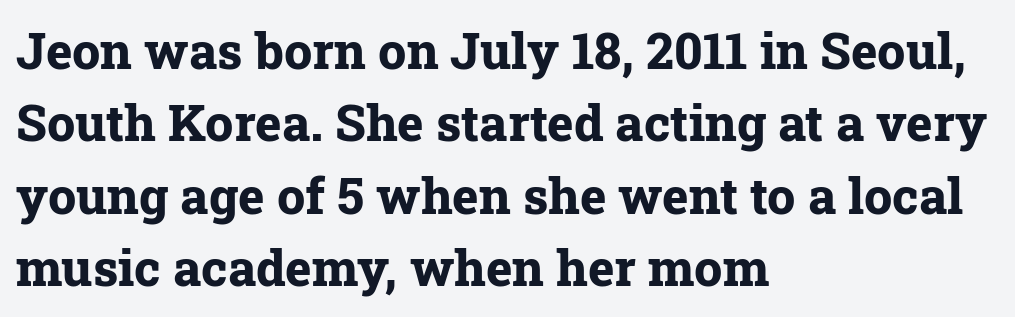
{"serif": "yes", "italic": "no", "bold": "yes", "weight": "bold", "width": "normal", "stroke_contrast": "low", "x_height": "medium", "monospaced": "no", "underline": "no", "align": "left", "line_spacing": "normal", "line_spacing_ratio": 1.45, "letter_spacing": "normal", "letter_spacing_em": 0.0, "glyph_px": 50}
